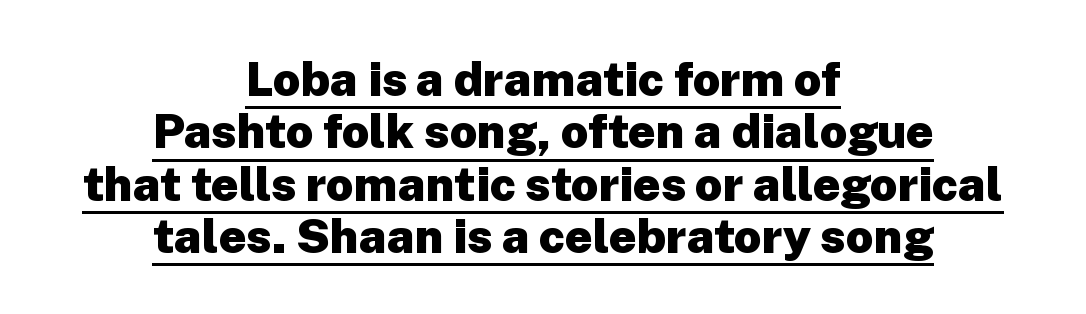
Q: Is the text bold? A: Yes.
Q: Is the text italic (slanted)? A: No, it is upright.
Q: Is the typeface a serif or a sans-serif typeface? A: Sans-serif.
Q: Is the text underlined? A: Yes.
Q: How is the paragraph aligned? A: Centered.
Q: Is the spacing between letters normal or unusually wide? A: Normal.
Q: Is the spacing between lines tight, normal or loose? A: Tight.
Q: Width (condensed, normal, or wide)? A: Normal.
Q: Stroke contrast? A: Low.
Q: x-height? A: Medium.
Q: Monospaced? A: No.
